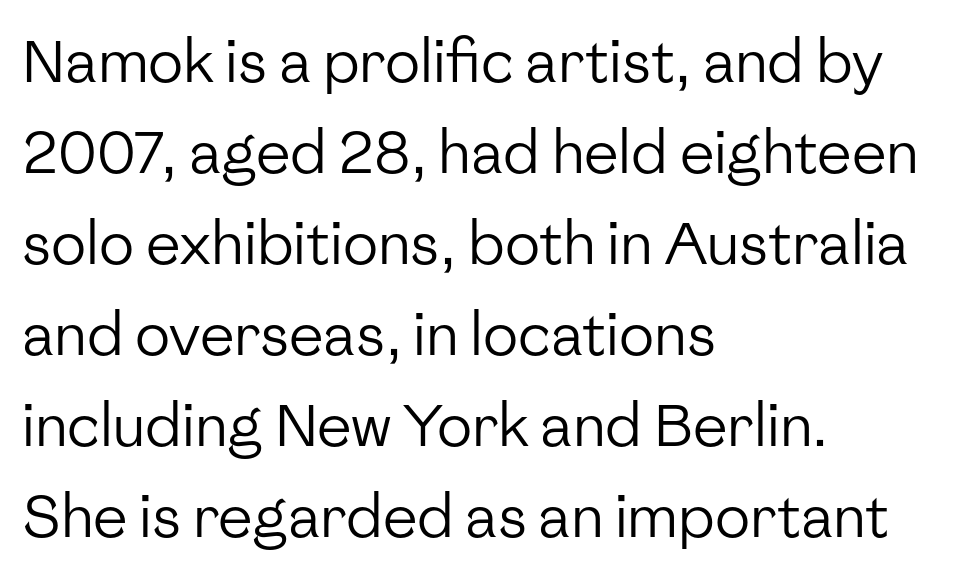
{"serif": "no", "italic": "no", "bold": "no", "weight": "regular", "width": "normal", "stroke_contrast": "low", "x_height": "medium", "monospaced": "no", "underline": "no", "align": "left", "line_spacing": "normal", "line_spacing_ratio": 1.57, "letter_spacing": "normal", "letter_spacing_em": 0.0, "glyph_px": 58}
